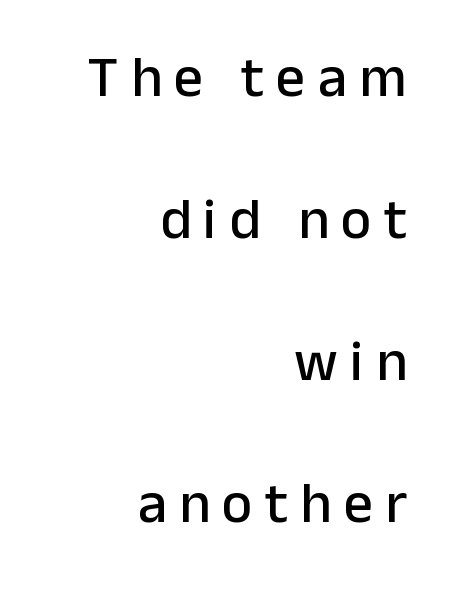
The image shows 58 px sans-serif type, upright; set right-aligned, loose line spacing (2.45x), unusually wide letter spacing (+0.21 em), not underlined; low stroke contrast and a medium x-height.
